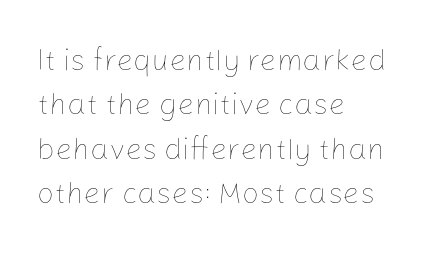
Glance below the letters and you will spot only blank space. Each new line begins a customary step beneath the previous one. This is not heavy type; no bold has been used. No italicization has been applied; the sample stays upright.
